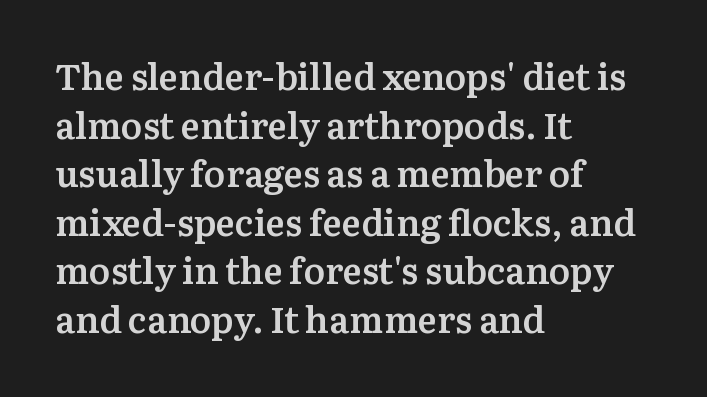
Q: Is the text bold? A: Semi-bold.
Q: Is the text italic (slanted)? A: No, it is upright.
Q: Is the typeface a serif or a sans-serif typeface? A: Serif.
Q: Is the text underlined? A: No.
Q: How is the paragraph aligned? A: Left-aligned.
Q: Is the spacing between letters normal or unusually wide? A: Normal.
Q: Is the spacing between lines tight, normal or loose? A: Normal.
Q: Width (condensed, normal, or wide)? A: Normal.
Q: Stroke contrast? A: Medium.
Q: x-height? A: Medium.
Q: Monospaced? A: No.
